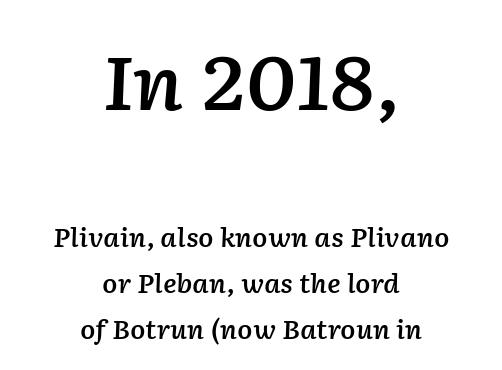
{"italic": "yes", "lean": "right", "slant_degrees": 2, "bold": "semi", "weight": "semibold", "width": "normal", "stroke_contrast": "low", "x_height": "medium", "monospaced": "no", "underline": "no", "align": "center", "line_spacing_ratio": 1.84, "letter_spacing": "normal", "letter_spacing_em": 0.0, "larger_block": "first", "size_ratio": 2.96, "glyph_px": 74}
